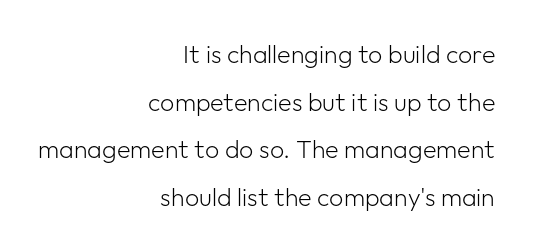
This sample uses an upright cut, with every glyph sitting square on the baseline. The rendering anchors every line to the right-hand side. The font sits on the lighter half of the weight spectrum, regular included. How are the letters spaced? Ordinarily, with no added tracking.
